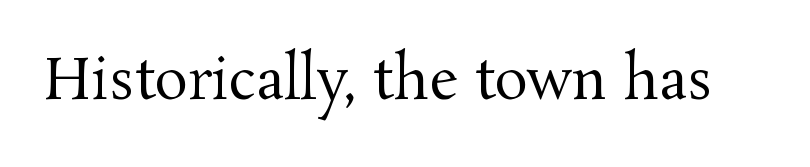
Q: Is the text bold? A: No.
Q: Is the text italic (slanted)? A: No, it is upright.
Q: Is the typeface a serif or a sans-serif typeface? A: Serif.
Q: Is the text underlined? A: No.
Q: Is the spacing between letters normal or unusually wide? A: Normal.
Q: Width (condensed, normal, or wide)? A: Normal.
Q: Stroke contrast? A: Medium.
Q: x-height? A: Medium.
Q: Monospaced? A: No.
